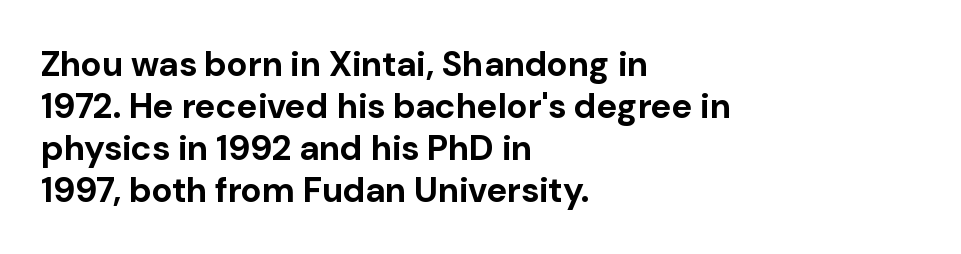
{"serif": "no", "italic": "no", "bold": "yes", "weight": "bold", "width": "normal", "stroke_contrast": "low", "x_height": "medium", "monospaced": "no", "underline": "no", "align": "left", "line_spacing_ratio": 1.2, "letter_spacing": "normal", "letter_spacing_em": 0.0, "glyph_px": 35}
